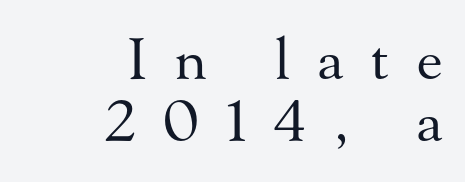
The image shows 56 px regular-weight serif type, upright; set right-aligned, tight line spacing (1.11x), unusually wide letter spacing (+0.49 em), not underlined; medium stroke contrast and a small x-height.
